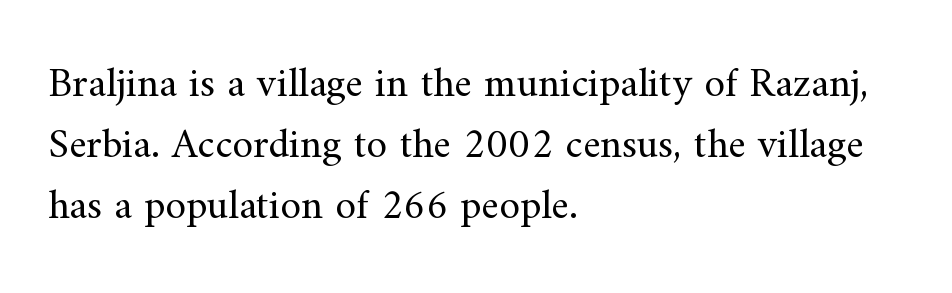
Unbolded letterforms with no extra heft. To sum up the face: it has serifs. Does the copy run flush right? No — it runs flush left. The space beneath each line is pristine and unruled.
